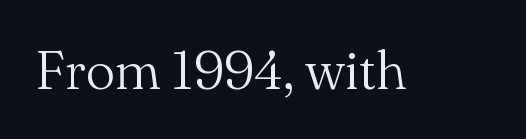
{"serif": "yes", "italic": "no", "bold": "no", "weight": "light", "width": "normal", "stroke_contrast": "medium", "x_height": "small", "monospaced": "no", "underline": "no", "letter_spacing": "normal", "letter_spacing_em": 0.0, "glyph_px": 55}
